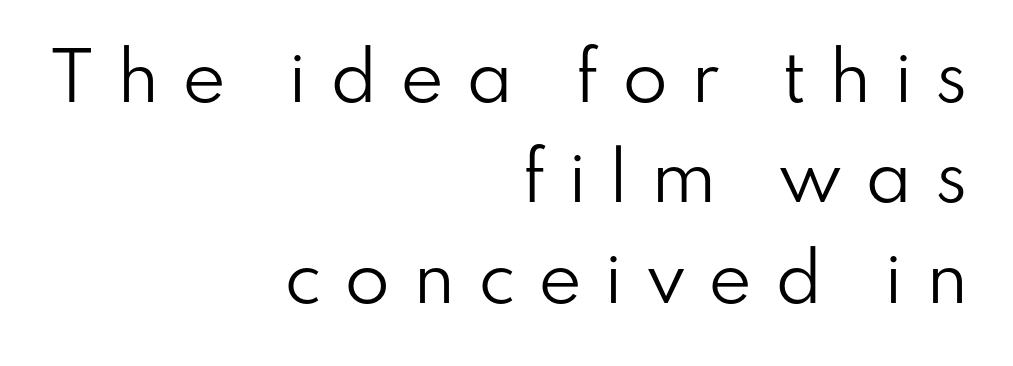
Notice how the passage keeps a crisp vertical edge on the right only. This rendering employs a face without finishing strokes, i.e., a sans-serif. Looks like regular typesetting: each glyph gets only the width it needs. Tracking value appears strongly positive — letters spread wide.
